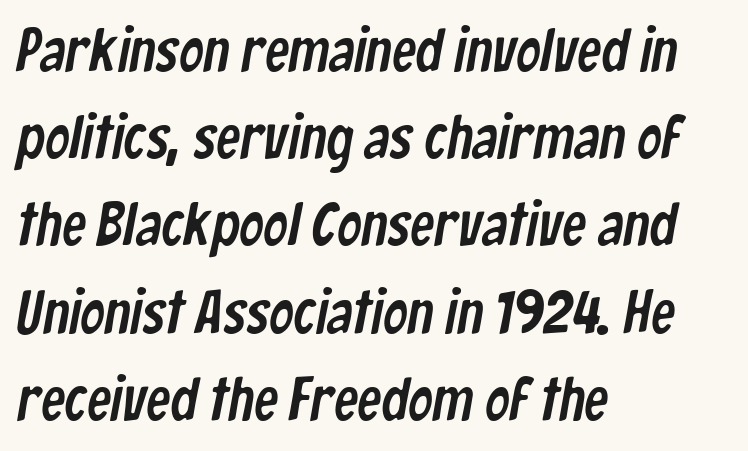
Q: Is the typeface a serif or a sans-serif typeface? A: Sans-serif.
Q: Is the text underlined? A: No.
Q: How is the paragraph aligned? A: Left-aligned.
Q: Is the spacing between letters normal or unusually wide? A: Normal.
Q: Is the spacing between lines tight, normal or loose? A: Normal.
Q: Width (condensed, normal, or wide)? A: Condensed.
Q: Stroke contrast? A: Low.
Q: x-height? A: Medium.
Q: Monospaced? A: No.
